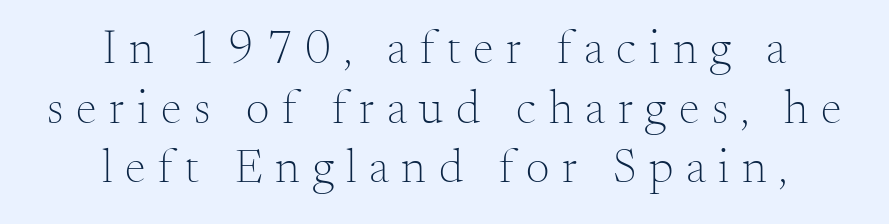
Q: Is the text bold? A: No.
Q: Is the text italic (slanted)? A: No, it is upright.
Q: Is the typeface a serif or a sans-serif typeface? A: Serif.
Q: Is the text underlined? A: No.
Q: How is the paragraph aligned? A: Centered.
Q: Is the spacing between letters normal or unusually wide? A: Unusually wide.
Q: Is the spacing between lines tight, normal or loose? A: Normal.
Q: Width (condensed, normal, or wide)? A: Normal.
Q: Stroke contrast? A: Medium.
Q: x-height? A: Small.
Q: Monospaced? A: No.
